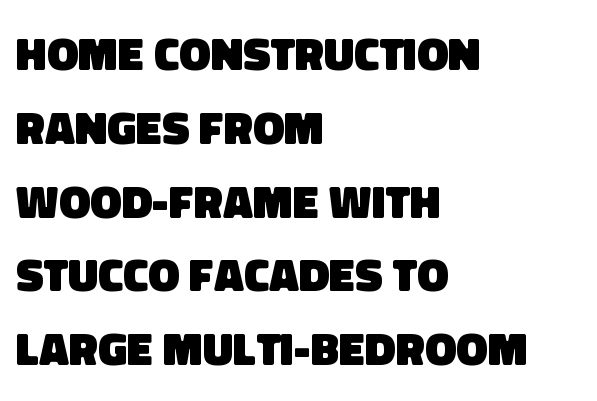
{"serif": "no", "bold": "yes", "weight": "heavy", "width": "normal", "stroke_contrast": "low", "x_height": "large", "monospaced": "no", "underline": "no", "align": "left", "line_spacing": "normal", "line_spacing_ratio": 1.57, "letter_spacing": "normal", "letter_spacing_em": 0.0, "glyph_px": 47}
